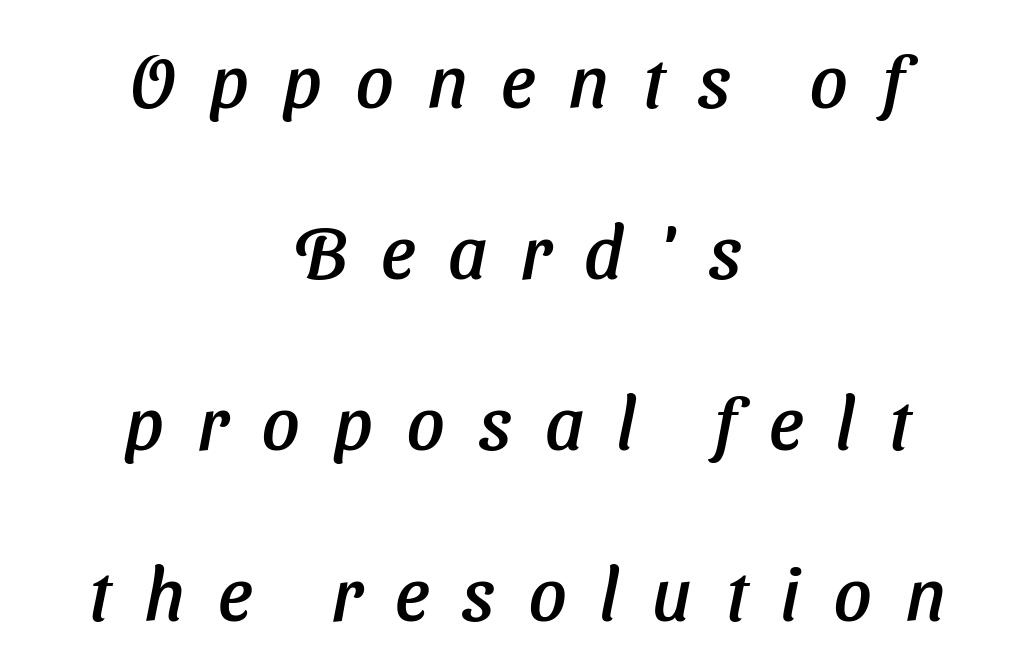
The image shows 74 px text type; set centered, loose line spacing (2.31x), unusually wide letter spacing (+0.45 em), not underlined; low stroke contrast and a medium x-height.
